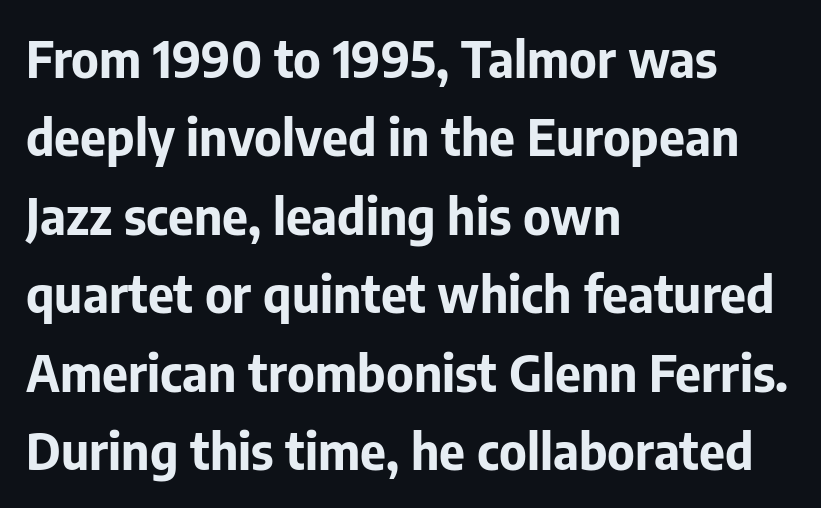
{"serif": "no", "italic": "no", "bold": "yes", "weight": "bold", "width": "normal", "stroke_contrast": "low", "x_height": "medium", "monospaced": "no", "underline": "no", "align": "left", "line_spacing": "normal", "line_spacing_ratio": 1.57, "letter_spacing": "normal", "letter_spacing_em": 0.0, "glyph_px": 50}
